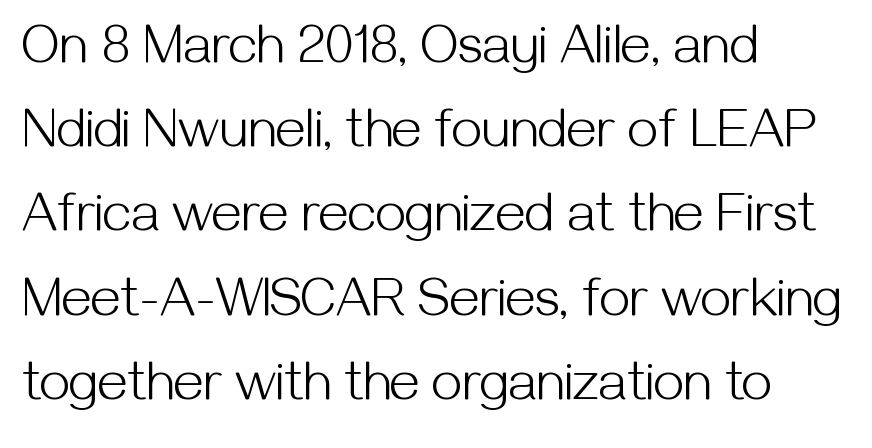
Note the varied advance widths — an 'i' is clearly narrower than an 'm'. Standard letterfit; no display-style spreading of the glyphs. These lines sit exactly where default settings would place them. Line beginnings align vertically; line endings do not. Weight: not bold — regular or lighter. The glyphs in this specimen are sans serif.
